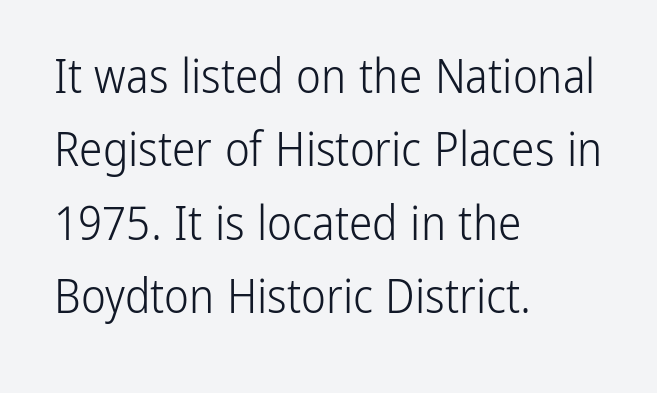
{"serif": "no", "italic": "no", "bold": "no", "weight": "light", "width": "condensed", "stroke_contrast": "low", "x_height": "medium", "monospaced": "no", "underline": "no", "align": "left", "line_spacing": "normal", "line_spacing_ratio": 1.56, "letter_spacing": "normal", "letter_spacing_em": 0.0, "glyph_px": 47}
